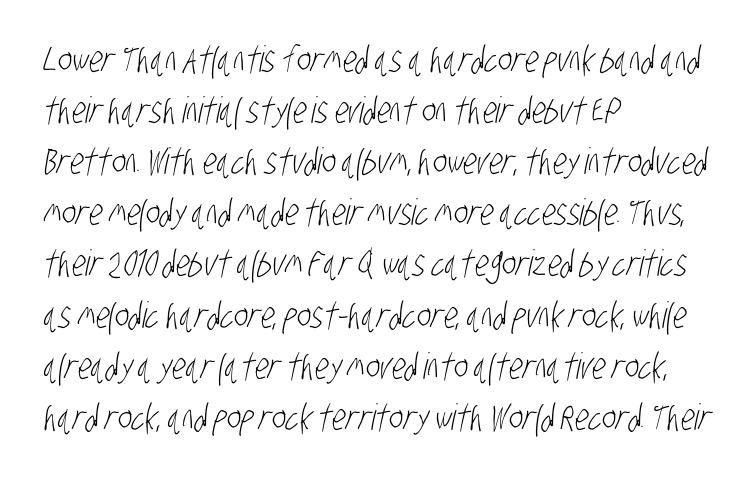
Q: Is the text bold? A: No.
Q: Is the typeface a serif or a sans-serif typeface? A: Sans-serif.
Q: Is the text underlined? A: No.
Q: How is the paragraph aligned? A: Left-aligned.
Q: Is the spacing between letters normal or unusually wide? A: Normal.
Q: Is the spacing between lines tight, normal or loose? A: Normal.
Q: Width (condensed, normal, or wide)? A: Condensed.
Q: Stroke contrast? A: Low.
Q: x-height? A: Large.
Q: Monospaced? A: No.
